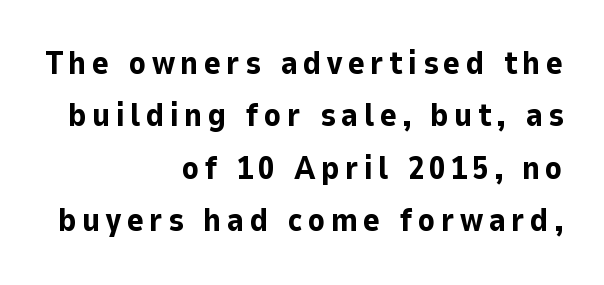
{"serif": "no", "italic": "no", "bold": "yes", "weight": "bold", "width": "normal", "stroke_contrast": "low", "x_height": "medium", "monospaced": "no", "underline": "no", "align": "right", "line_spacing": "normal", "line_spacing_ratio": 1.64, "glyph_px": 32}
